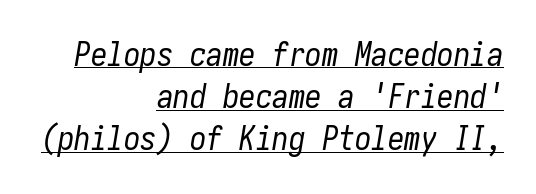
{"italic": "yes", "lean": "right", "slant_degrees": 10, "bold": "no", "weight": "regular", "width": "condensed", "stroke_contrast": "low", "x_height": "medium", "underline": "yes", "align": "right", "line_spacing": "normal", "line_spacing_ratio": 1.28, "letter_spacing": "normal", "letter_spacing_em": 0.0, "glyph_px": 33}
